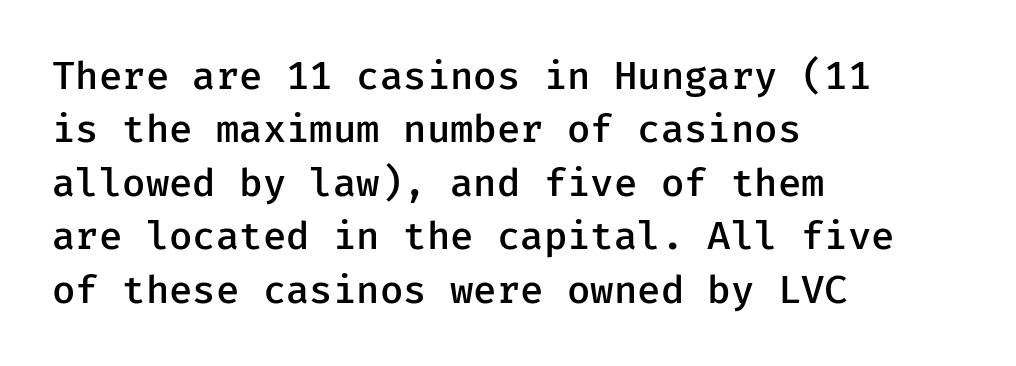
{"serif": "no", "italic": "no", "bold": "semi", "weight": "semibold", "width": "normal", "stroke_contrast": "low", "x_height": "medium", "underline": "no", "align": "left", "line_spacing": "normal", "line_spacing_ratio": 1.37, "letter_spacing": "normal", "letter_spacing_em": 0.0, "glyph_px": 39}
